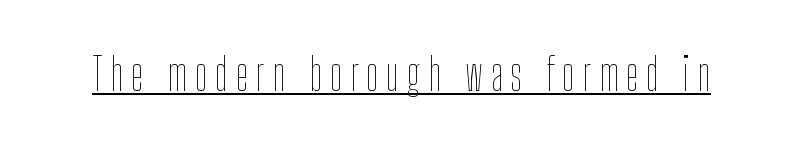
The image shows 44 px thin, condensed type, upright; set underlined; low stroke contrast and a medium x-height.
